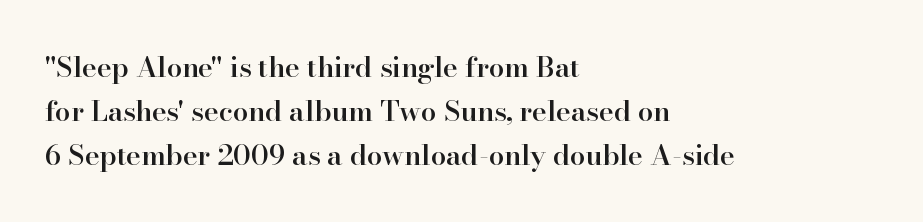
Little horizontal feet cap the strokes, marking this as serif type. Summary of weight: moderately heavy, a semibold. Line spacing here is normal. Ascenders rise straight up at ninety degrees.
